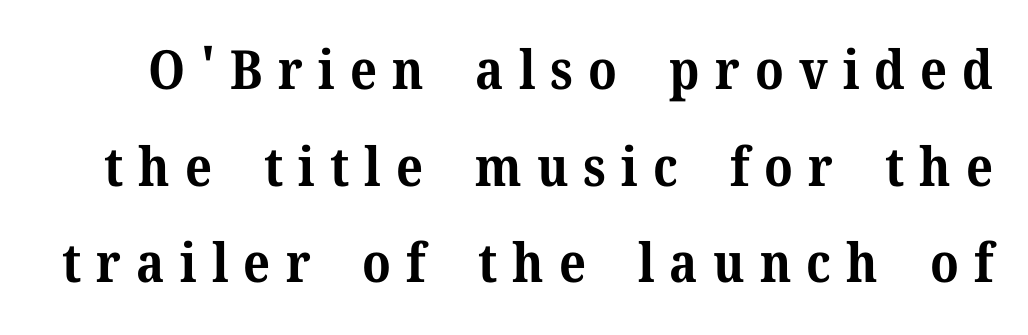
The image shows 54 px bold serif type, upright; set line spacing 1.79x, unusually wide letter spacing (+0.28 em), not underlined; medium stroke contrast and a medium x-height.
